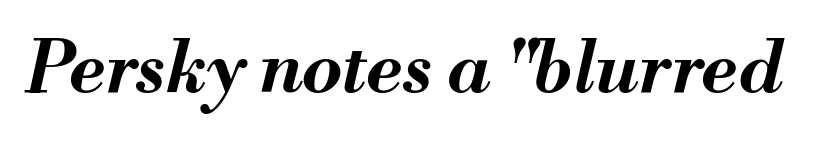
The image shows 72 px bold type, italic (leaning right); set normal letter spacing, not underlined; medium stroke contrast and a small x-height.
